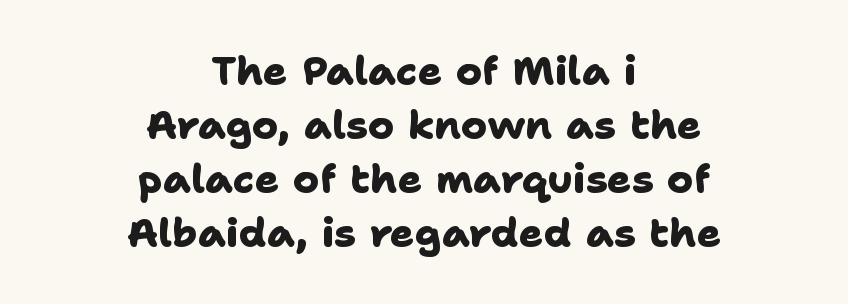
Whoever set this chose a conventional vertical rhythm. The strip under each line holds only bare page. The font is running at its bold setting. The compositor balanced each line on the midline. Looks like regular typesetting: each glyph gets only the width it needs. Tracking here is standard; glyphs follow each other at the usual distance.
